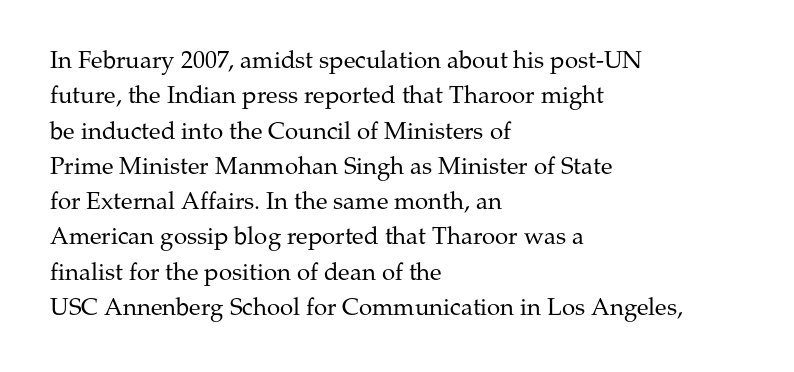
Tracking value appears to be zero — textbook default spacing. Posture: straight, roman, zero tilt. Leftover space on each line is placed entirely after the last word. This is not heavy type; no bold has been used.
